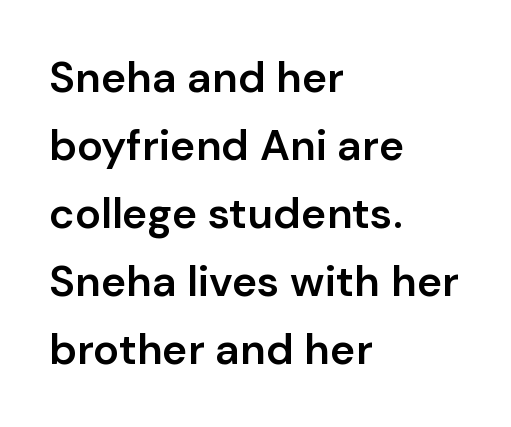
The image shows 43 px semibold sans-serif type, upright; set left-aligned, normal line spacing (1.58x), normal letter spacing, not underlined; low stroke contrast and a medium x-height.
